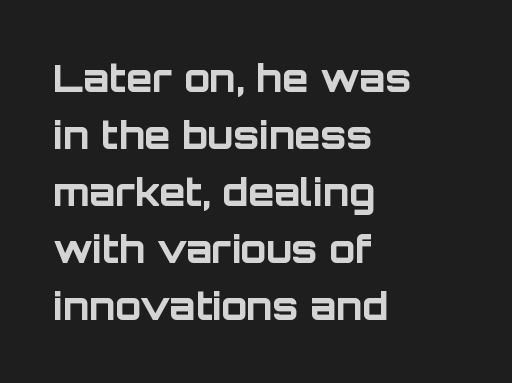
The image shows 38 px bold sans-serif type, upright; set left-aligned, normal line spacing (1.5x), normal letter spacing, not underlined; low stroke contrast and a large x-height.
